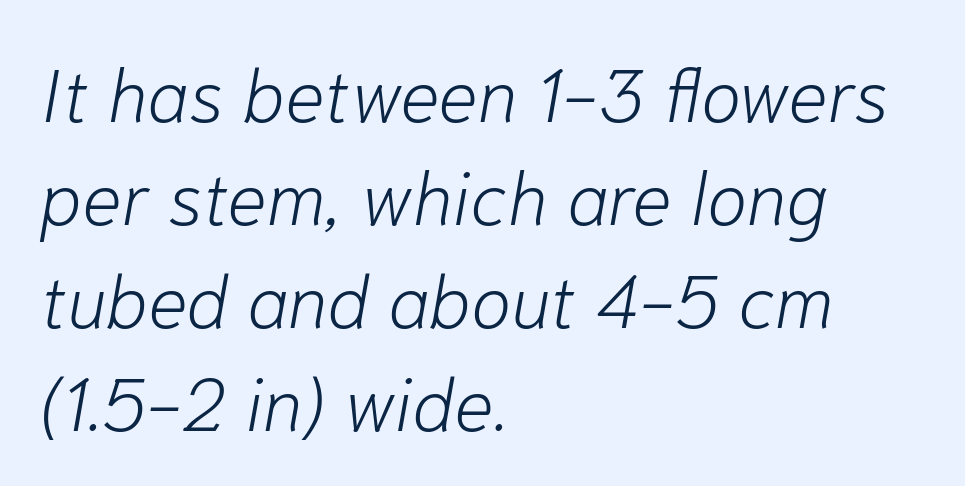
{"italic": "yes", "lean": "right", "slant_degrees": 10, "bold": "no", "weight": "light", "width": "normal", "stroke_contrast": "low", "x_height": "medium", "monospaced": "no", "underline": "no", "align": "left", "line_spacing": "normal", "line_spacing_ratio": 1.39, "letter_spacing": "normal", "letter_spacing_em": 0.0, "glyph_px": 74}
